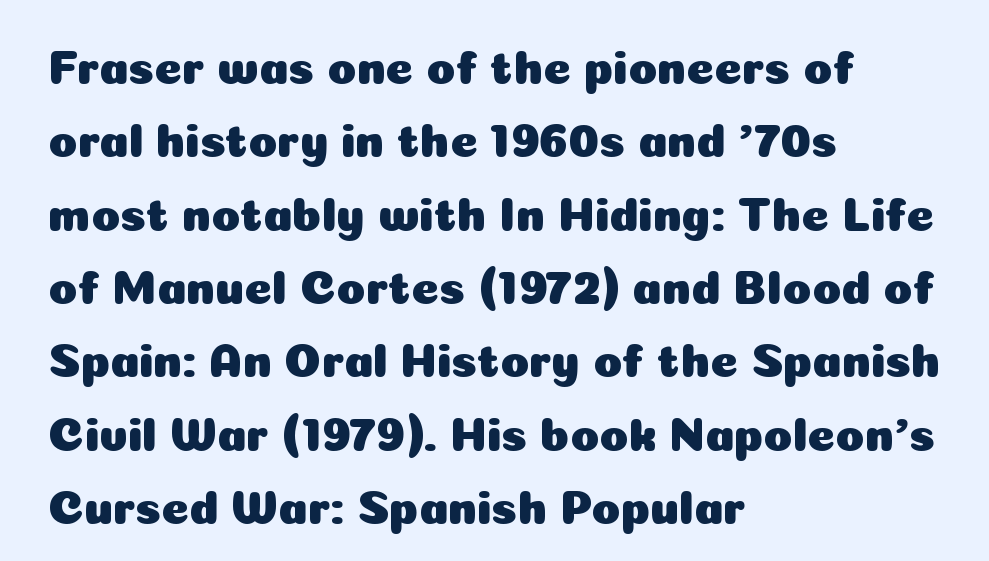
Q: Is the text italic (slanted)? A: No, it is upright.
Q: Is the typeface a serif or a sans-serif typeface? A: Sans-serif.
Q: Is the text underlined? A: No.
Q: How is the paragraph aligned? A: Left-aligned.
Q: Is the spacing between letters normal or unusually wide? A: Normal.
Q: Is the spacing between lines tight, normal or loose? A: Normal.
Q: Width (condensed, normal, or wide)? A: Normal.
Q: Stroke contrast? A: Low.
Q: x-height? A: Medium.
Q: Monospaced? A: No.
